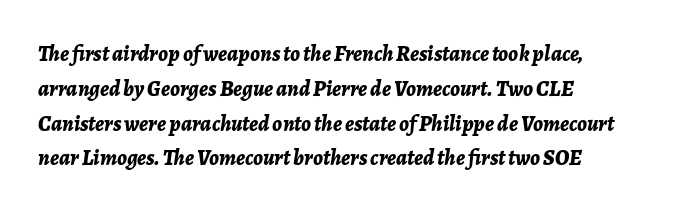
{"italic": "yes", "lean": "right", "slant_degrees": 7, "bold": "yes", "underline": "no", "align": "left", "line_spacing": "normal", "line_spacing_ratio": 1.58, "letter_spacing": "normal", "letter_spacing_em": 0.0, "glyph_px": 22}
